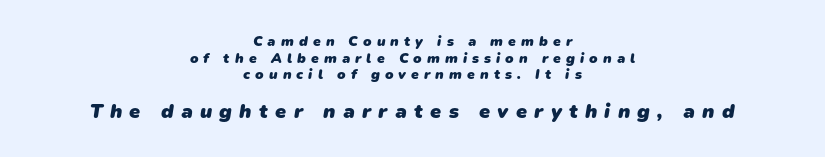
The image shows 20 px bold type; set centered, line spacing 1.19x, unusually wide letter spacing (+0.36 em), not underlined; the second (bottom) block is 1.43x larger.
